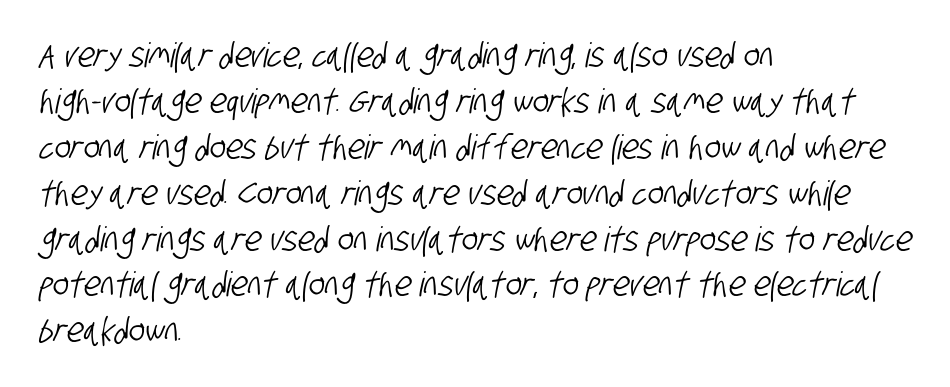
Letters rest on an invisible, unmarked baseline. Here the glyphs are tracked normally, forming tight word shapes. Does the type have serifs? No, each stem ends abruptly. Casual observation: everything's shoved over to the left. This sample has the flowing, uneven cadence of proportional lettering. Students, observe: this is what conventionally led text looks like.
